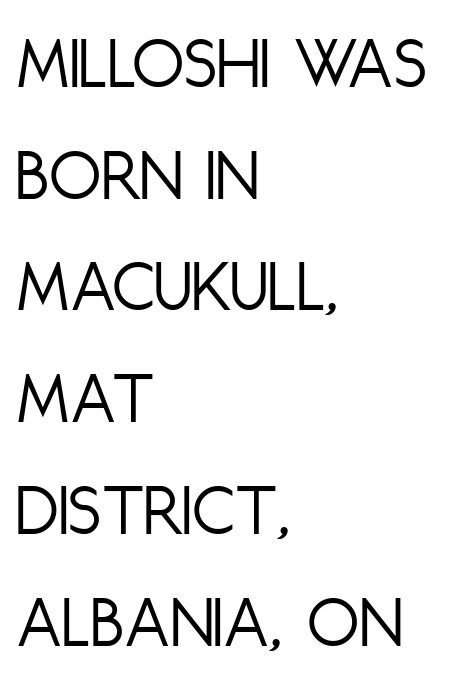
{"serif": "no", "italic": "no", "bold": "no", "weight": "light", "width": "condensed", "stroke_contrast": "low", "x_height": "large", "monospaced": "no", "underline": "no", "align": "left", "line_spacing": "normal", "line_spacing_ratio": 1.47, "letter_spacing": "normal", "letter_spacing_em": 0.0, "glyph_px": 76}
